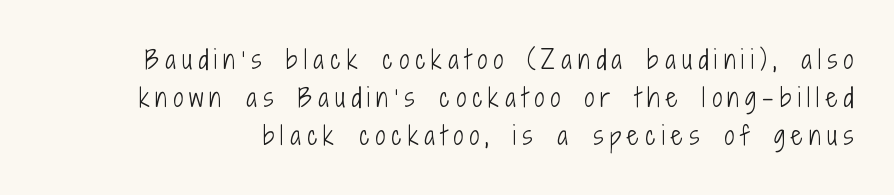
On a weight scale, this lands at 450 or below. Do the letters lean? They stand straight. Short note: letters widely spaced. The zone under the glyphs is completely vacant. Vertical spacing — default.
